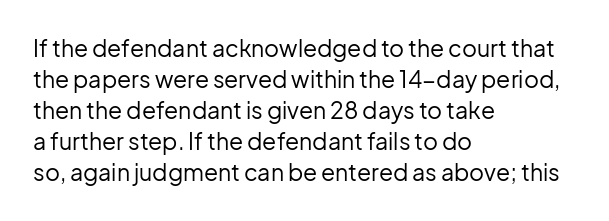
Q: Is the text bold? A: No.
Q: Is the text italic (slanted)? A: No, it is upright.
Q: Is the text underlined? A: No.
Q: How is the paragraph aligned? A: Left-aligned.
Q: Is the spacing between letters normal or unusually wide? A: Normal.
Q: Is the spacing between lines tight, normal or loose? A: Normal.
